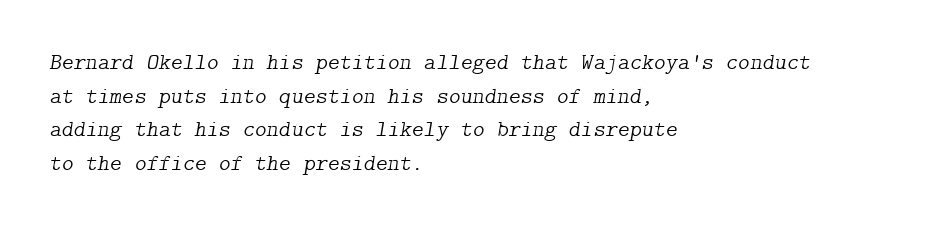
Q: Is the text bold? A: No.
Q: Is the text italic (slanted)? A: Yes, it leans right by about 9 degrees.
Q: Is the text underlined? A: No.
Q: How is the paragraph aligned? A: Left-aligned.
Q: Is the spacing between letters normal or unusually wide? A: Normal.
Q: Is the spacing between lines tight, normal or loose? A: Normal.
